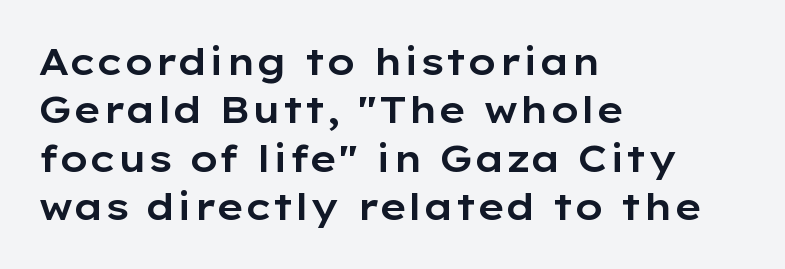
Q: Is the text italic (slanted)? A: No, it is upright.
Q: Is the typeface a serif or a sans-serif typeface? A: Sans-serif.
Q: Is the text underlined? A: No.
Q: How is the paragraph aligned? A: Left-aligned.
Q: Is the spacing between letters normal or unusually wide? A: Normal.
Q: Is the spacing between lines tight, normal or loose? A: Normal.
Q: Width (condensed, normal, or wide)? A: Wide.
Q: Stroke contrast? A: Low.
Q: x-height? A: Medium.
Q: Monospaced? A: No.
